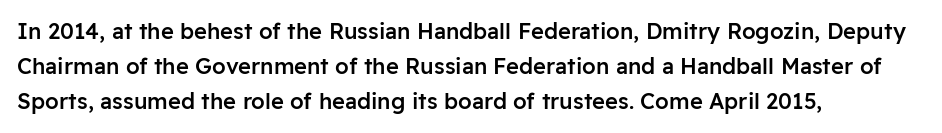
Q: Is the text bold? A: Semi-bold.
Q: Is the text italic (slanted)? A: No, it is upright.
Q: Is the text underlined? A: No.
Q: How is the paragraph aligned? A: Left-aligned.
Q: Is the spacing between letters normal or unusually wide? A: Normal.
Q: Is the spacing between lines tight, normal or loose? A: Normal.
